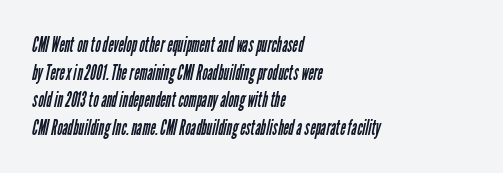
Q: Is the text bold? A: No.
Q: Is the text underlined? A: No.
Q: How is the paragraph aligned? A: Left-aligned.
Q: Is the spacing between letters normal or unusually wide? A: Normal.
Q: Is the spacing between lines tight, normal or loose? A: Normal.
